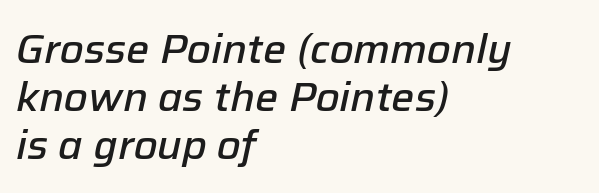
Q: Is the text bold? A: Semi-bold.
Q: Is the text italic (slanted)? A: Yes, it leans right by about 12 degrees.
Q: Is the text underlined? A: No.
Q: How is the paragraph aligned? A: Left-aligned.
Q: Is the spacing between letters normal or unusually wide? A: Normal.
Q: Width (condensed, normal, or wide)? A: Normal.
Q: Stroke contrast? A: Low.
Q: x-height? A: Medium.
Q: Monospaced? A: No.
